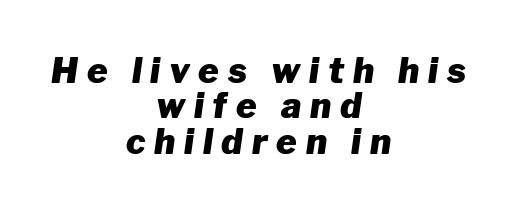
The rendering uses natural spacing where letterforms have individual widths. Lines of text with bare space underneath. A typesetter would call this leading minimal, almost set solid. What weight is shown? A full bold with thick strokes. Notice how the stems are inclined rather than vertical — that's the hallmark of italics.
